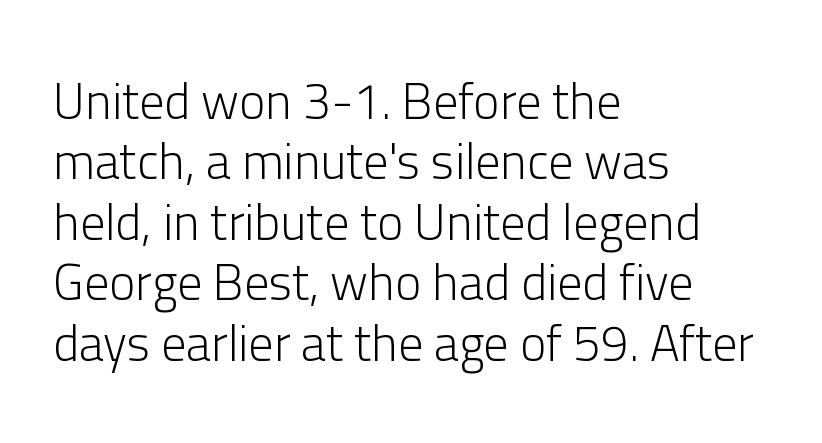
Q: Is the text bold? A: No.
Q: Is the text italic (slanted)? A: No, it is upright.
Q: Is the typeface a serif or a sans-serif typeface? A: Sans-serif.
Q: Is the text underlined? A: No.
Q: How is the paragraph aligned? A: Left-aligned.
Q: Is the spacing between letters normal or unusually wide? A: Normal.
Q: Width (condensed, normal, or wide)? A: Normal.
Q: Stroke contrast? A: Low.
Q: x-height? A: Medium.
Q: Monospaced? A: No.
